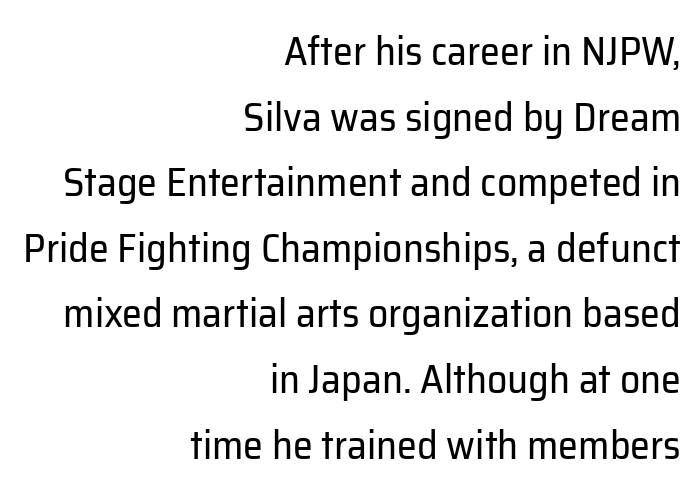
The paragraph shown leans on its right margin. Words float on clear page, feet unadorned. The letters look calm and open, with moderate or lighter stems. Type style note: lacks serifs. Regular leading. Italic? Not at all — the glyphs are vertical.
